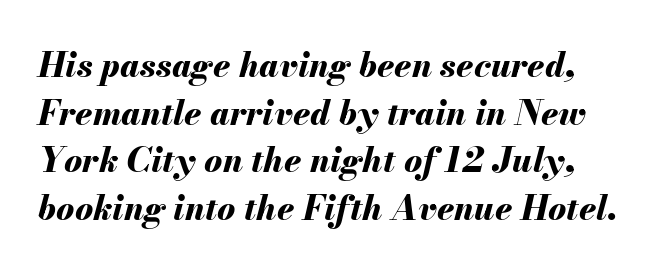
The image shows 34 px bold type, italic (leaning right); set normal line spacing (1.4x), normal letter spacing, not underlined; medium stroke contrast and a small x-height.
